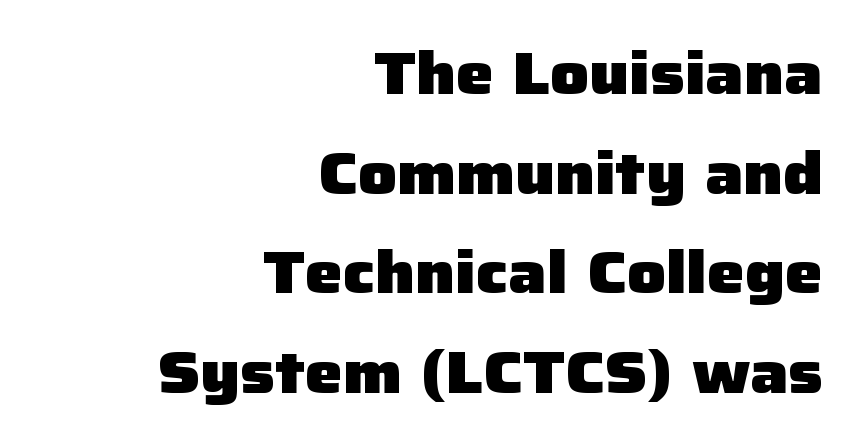
Q: Is the text bold? A: Yes.
Q: Is the text italic (slanted)? A: No, it is upright.
Q: Is the typeface a serif or a sans-serif typeface? A: Sans-serif.
Q: Is the text underlined? A: No.
Q: How is the paragraph aligned? A: Right-aligned.
Q: Is the spacing between letters normal or unusually wide? A: Normal.
Q: Is the spacing between lines tight, normal or loose? A: Normal.
Q: Width (condensed, normal, or wide)? A: Normal.
Q: Stroke contrast? A: Low.
Q: x-height? A: Medium.
Q: Monospaced? A: No.
